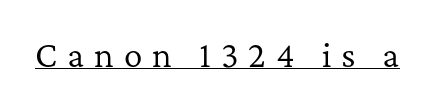
Q: Is the text bold? A: No.
Q: Is the text italic (slanted)? A: No, it is upright.
Q: Is the typeface a serif or a sans-serif typeface? A: Serif.
Q: Is the text underlined? A: Yes.
Q: Is the spacing between letters normal or unusually wide? A: Unusually wide.
Q: Width (condensed, normal, or wide)? A: Normal.
Q: Stroke contrast? A: Low.
Q: x-height? A: Medium.
Q: Monospaced? A: No.
